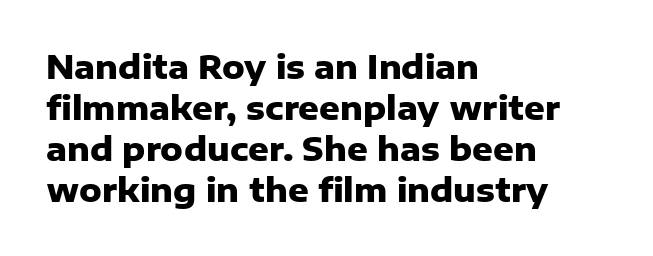
{"serif": "no", "italic": "no", "bold": "yes", "weight": "heavy", "width": "normal", "stroke_contrast": "low", "x_height": "medium", "monospaced": "no", "underline": "no", "align": "left", "line_spacing": "normal", "line_spacing_ratio": 1.28, "letter_spacing": "normal", "letter_spacing_em": 0.0, "glyph_px": 32}
